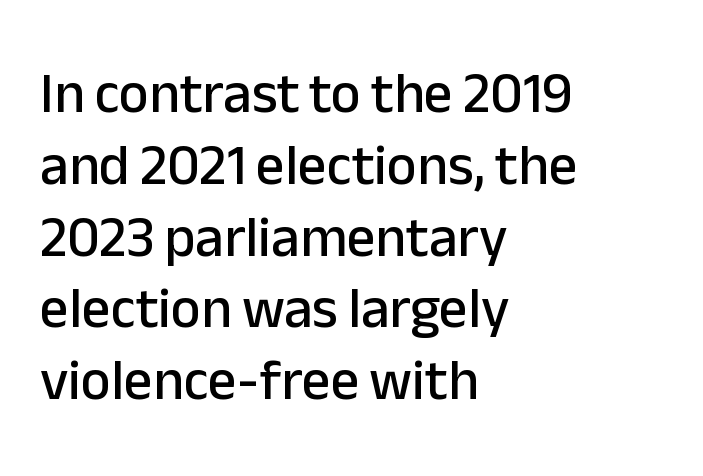
The image shows 57 px sans-serif type, upright; set left-aligned, normal line spacing (1.26x), normal letter spacing, not underlined; low stroke contrast and a medium x-height.
